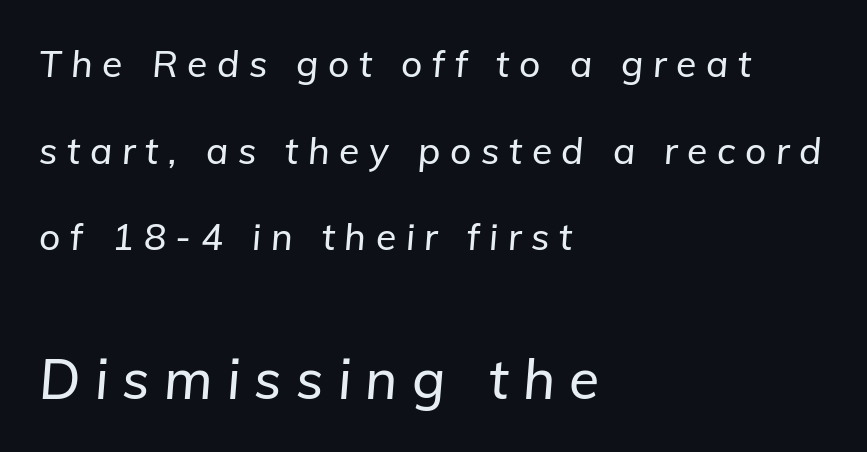
The image shows 55 px text type, italic (leaning right); set left-aligned, loose line spacing (2.34x), unusually wide letter spacing (+0.26 em), not underlined; the second (bottom) block is 1.49x larger; low stroke contrast and a medium x-height.
